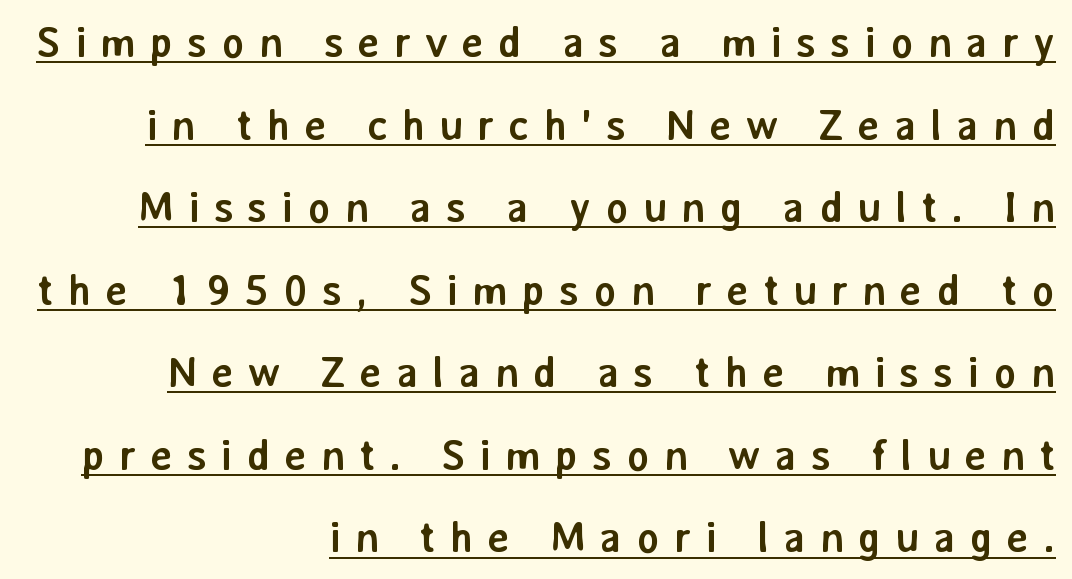
Someone cranked the tracking dial way up on this one. When letters stand straight like this, we call the style roman or upright. Glance below the letters and you will spot a drawn line. In terms of letterform style, serifs are entirely absent. Baseline-to-baseline distance is far greater than the letter height.
